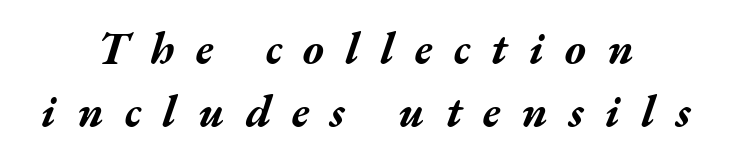
{"italic": "yes", "lean": "right", "slant_degrees": 17, "bold": "yes", "weight": "bold", "width": "wide", "stroke_contrast": "medium", "x_height": "medium", "monospaced": "no", "underline": "no", "align": "center", "line_spacing": "normal", "line_spacing_ratio": 1.41, "letter_spacing": "wide", "letter_spacing_em": 0.47, "glyph_px": 45}
